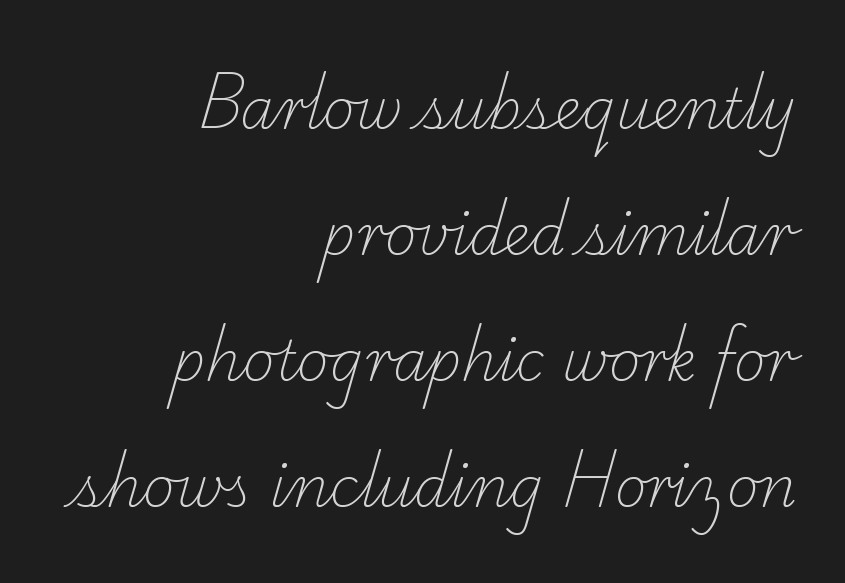
You could not count columns in this text — the font is proportionally spaced. The horizontal fit of the characters is conventional and even. Stems here are at most as thick as an everyday book face. The leading is generous, giving the passage an open texture. Caption: multi-line text, flush right, ragged left.
